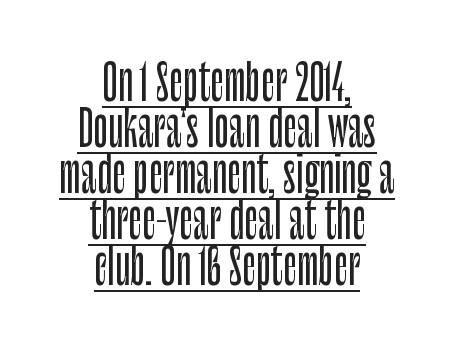
{"serif": "no", "italic": "no", "width": "condensed", "stroke_contrast": "low", "x_height": "large", "monospaced": "no", "underline": "yes", "align": "center", "line_spacing": "tight", "line_spacing_ratio": 0.96, "letter_spacing": "normal", "letter_spacing_em": 0.0, "glyph_px": 48}
